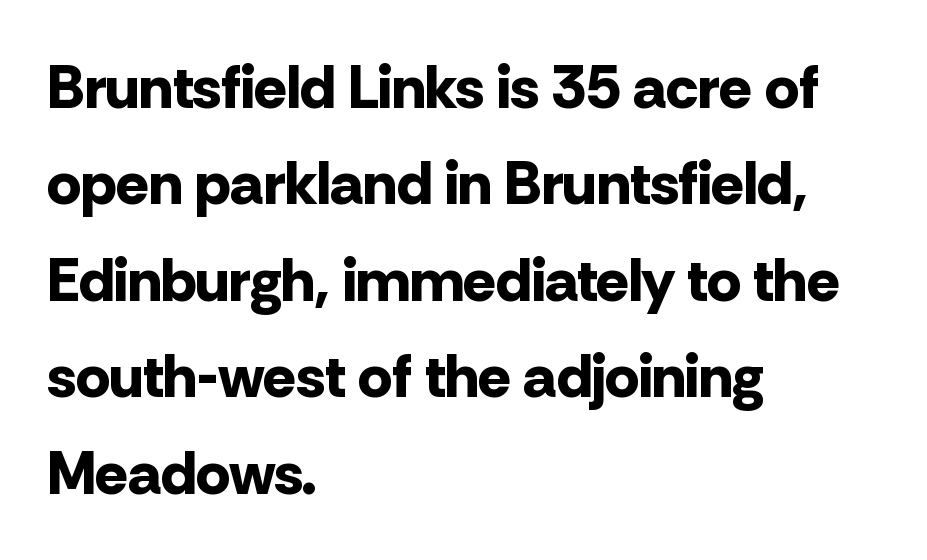
{"serif": "no", "italic": "no", "bold": "yes", "weight": "bold", "width": "normal", "stroke_contrast": "low", "x_height": "medium", "monospaced": "no", "underline": "no", "align": "left", "line_spacing": "normal", "line_spacing_ratio": 1.58, "letter_spacing": "normal", "letter_spacing_em": 0.0, "glyph_px": 61}
